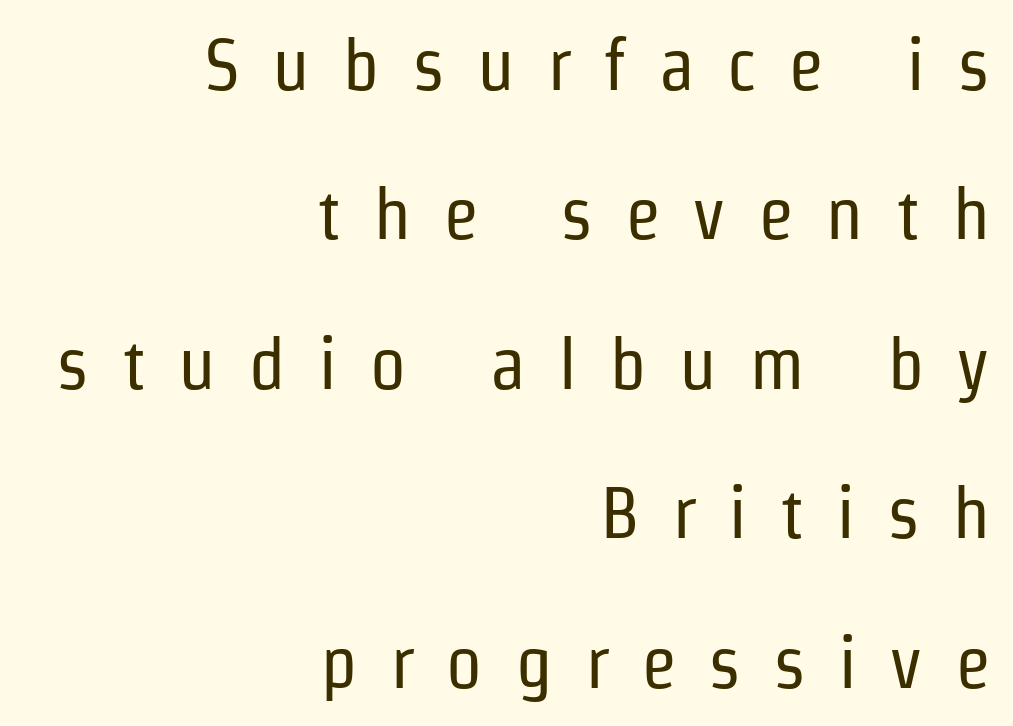
Short note: letters widely spaced. The passage shown is not bold in any degree. Each row of text sits above clean, open space. The typeface chosen for these lines omits serifs. The leading is generous, giving the passage an open texture. The typesetter chose a ragged-left arrangement here.
